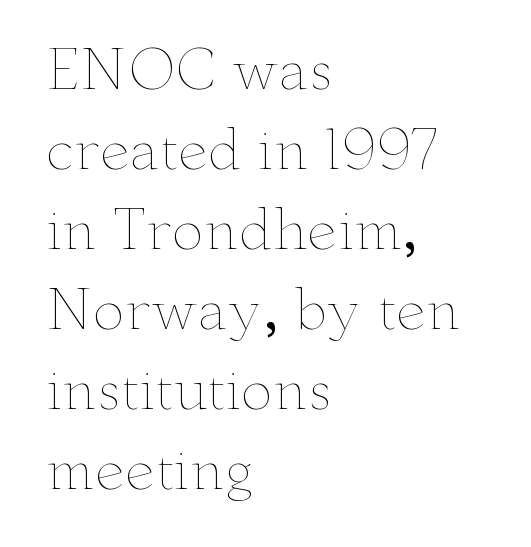
The letters advance in unequal steps, a hallmark of proportional type. Default kerning and tracking; the words read as compact shapes. Check the space under the baseline: it is left empty. Ascenders rise straight up at ninety degrees. Weight: not bold — regular or lighter. Leading: standard.
